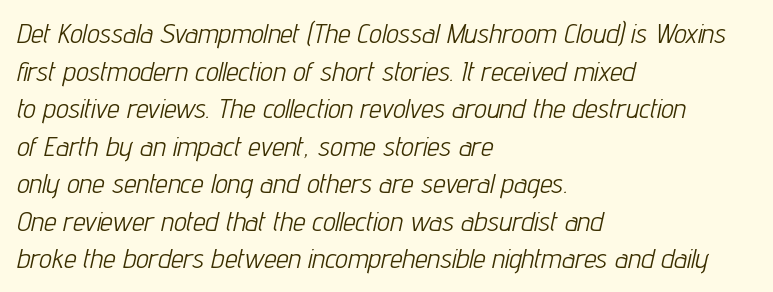
{"italic": "yes", "lean": "right", "slant_degrees": 12, "bold": "no", "weight": "light", "width": "condensed", "stroke_contrast": "low", "x_height": "medium", "monospaced": "no", "underline": "no", "align": "left", "line_spacing": "normal", "line_spacing_ratio": 1.34, "letter_spacing": "normal", "letter_spacing_em": 0.0, "glyph_px": 28}
